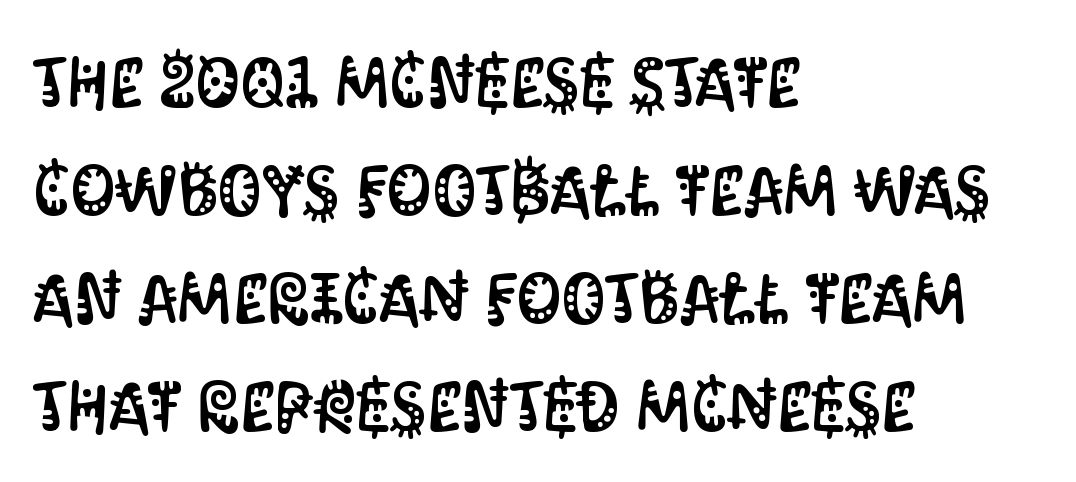
Q: Is the text italic (slanted)? A: No, it is upright.
Q: Is the typeface a serif or a sans-serif typeface? A: Sans-serif.
Q: Is the text underlined? A: No.
Q: How is the paragraph aligned? A: Left-aligned.
Q: Is the spacing between letters normal or unusually wide? A: Normal.
Q: Is the spacing between lines tight, normal or loose? A: Normal.
Q: Width (condensed, normal, or wide)? A: Condensed.
Q: Stroke contrast? A: Medium.
Q: x-height? A: Large.
Q: Monospaced? A: No.
